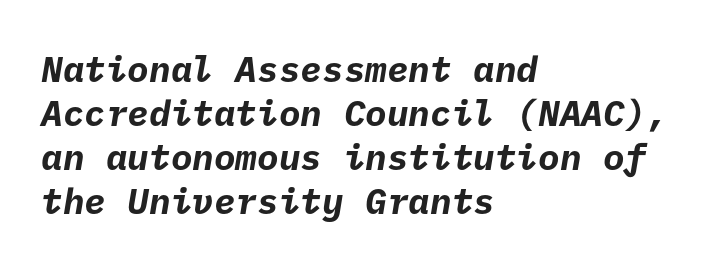
The image shows 36 px bold sans-serif type; set left-aligned, line spacing 1.22x, normal letter spacing, not underlined; low stroke contrast and a medium x-height.
